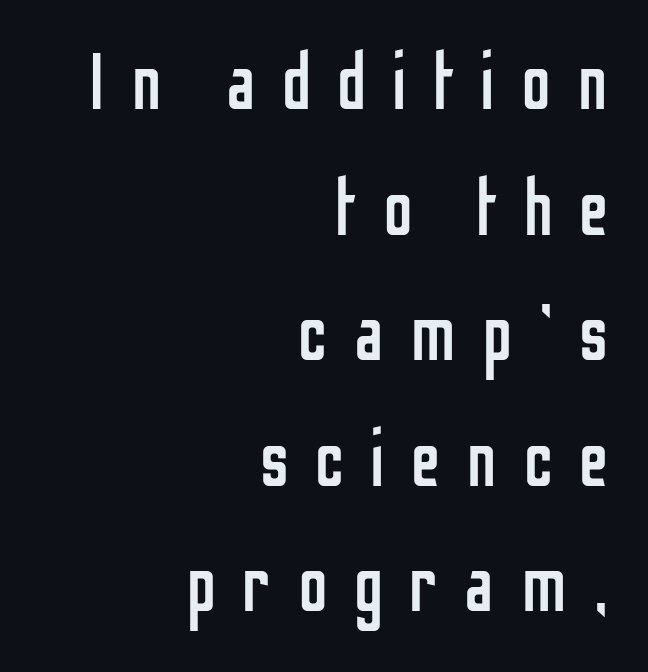
{"serif": "no", "italic": "no", "bold": "no", "weight": "regular", "width": "condensed", "stroke_contrast": "low", "x_height": "medium", "monospaced": "no", "underline": "no", "align": "right", "line_spacing": "normal", "line_spacing_ratio": 1.57, "letter_spacing": "wide", "letter_spacing_em": 0.33, "glyph_px": 80}
